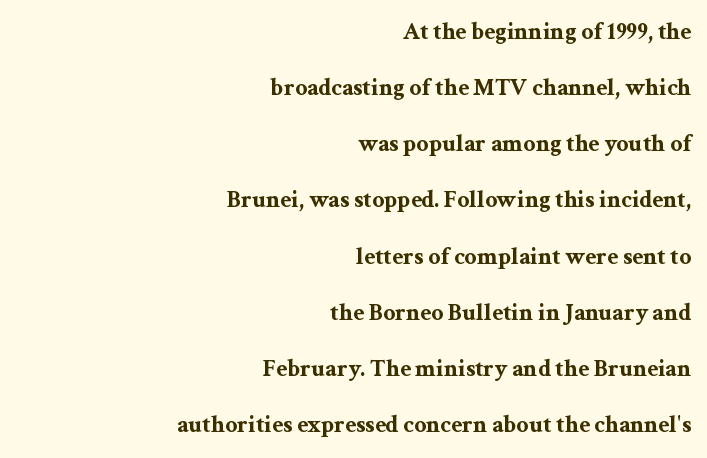
{"italic": "no", "bold": "yes", "underline": "no", "align": "right", "line_spacing": "loose", "line_spacing_ratio": 2.34, "letter_spacing": "normal", "letter_spacing_em": 0.0, "glyph_px": 24}
